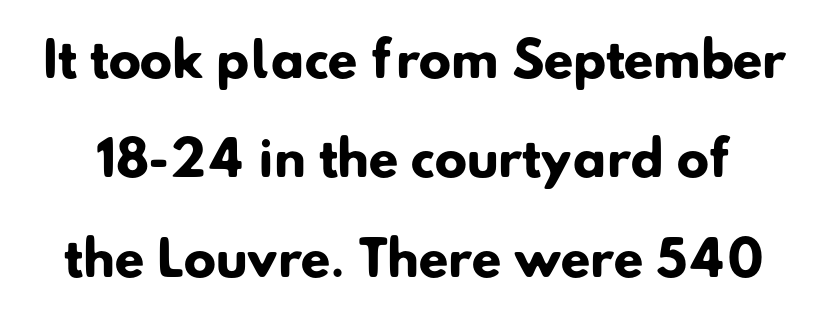
The vertical gap from one line to the next is large. The horizontal fit of the characters is conventional and even. Do the characters align in a grid? No, the font is proportional. Pretty heavy lettering here — definitely bold.
